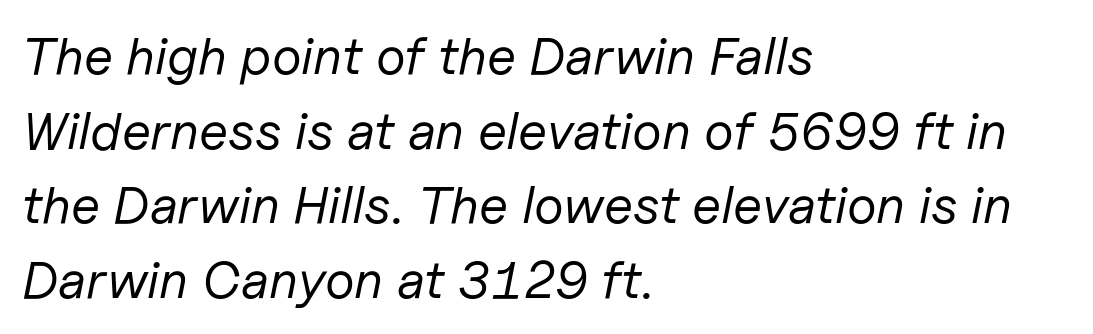
The image shows 53 px regular-weight type, italic (leaning right); set left-aligned, normal line spacing (1.41x), normal letter spacing, not underlined; low stroke contrast and a medium x-height.
